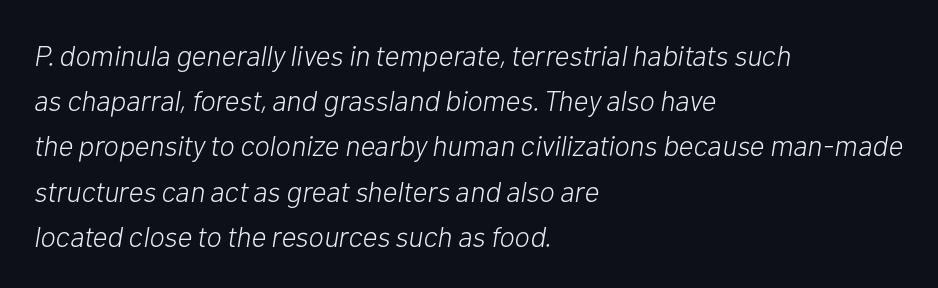
The image shows 29 px light type, italic (leaning right); set left-aligned, normal line spacing (1.56x), normal letter spacing, not underlined; low stroke contrast and a medium x-height.
